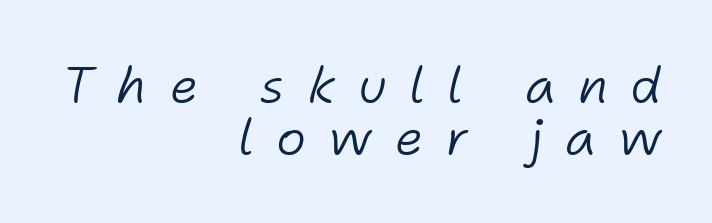
Q: Is the text bold? A: No.
Q: Is the text italic (slanted)? A: Yes, it leans right by about 11 degrees.
Q: Is the text underlined? A: No.
Q: How is the paragraph aligned? A: Right-aligned.
Q: Is the spacing between letters normal or unusually wide? A: Unusually wide.
Q: Is the spacing between lines tight, normal or loose? A: Tight.
Q: Width (condensed, normal, or wide)? A: Normal.
Q: Stroke contrast? A: Low.
Q: x-height? A: Medium.
Q: Monospaced? A: No.
